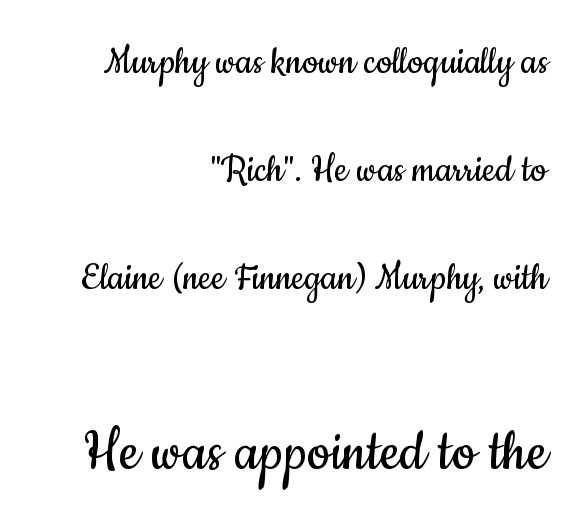
Q: Is the text bold? A: No.
Q: Is the text italic (slanted)? A: Yes.
Q: Is the typeface a serif or a sans-serif typeface? A: Sans-serif.
Q: Is the text underlined? A: No.
Q: How is the paragraph aligned? A: Right-aligned.
Q: Is the spacing between letters normal or unusually wide? A: Normal.
Q: Is the spacing between lines tight, normal or loose? A: Loose.
Q: Which block of text is set in a larger size, the first (top) or the second (bottom)? A: The second (bottom) one.
Q: Width (condensed, normal, or wide)? A: Condensed.
Q: Stroke contrast? A: Low.
Q: x-height? A: Small.
Q: Monospaced? A: No.
